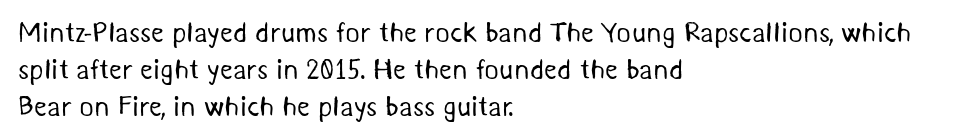
{"serif": "no", "bold": "no", "weight": "regular", "width": "normal", "stroke_contrast": "medium", "x_height": "medium", "monospaced": "no", "underline": "no", "align": "left", "line_spacing": "normal", "line_spacing_ratio": 1.32, "letter_spacing": "normal", "letter_spacing_em": 0.0, "glyph_px": 28}
